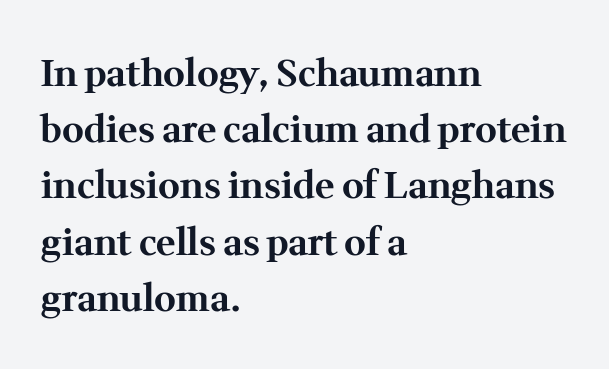
The image shows 37 px bold serif type, upright; set left-aligned, normal line spacing (1.52x), normal letter spacing, not underlined; medium stroke contrast and a medium x-height.
